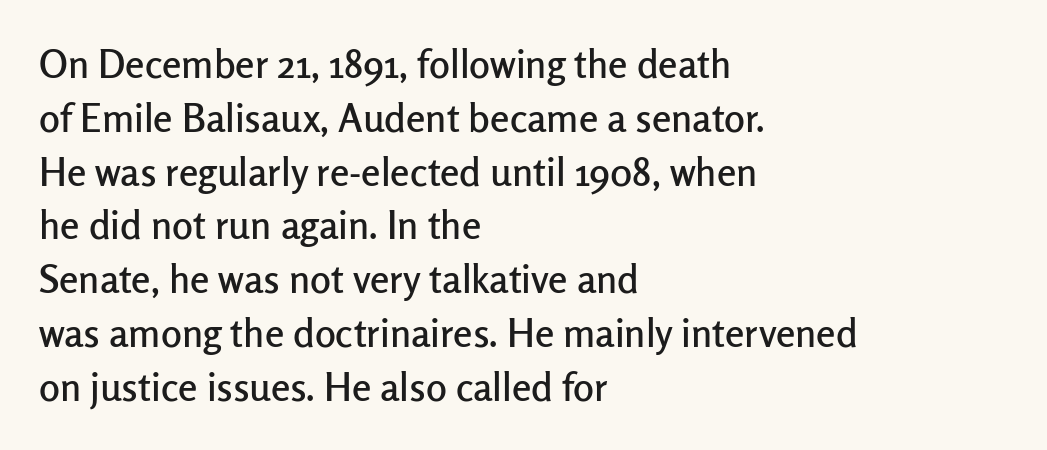
The image shows 39 px sans-serif type, upright; set left-aligned, normal line spacing (1.38x), normal letter spacing, not underlined; low stroke contrast and a medium x-height.
